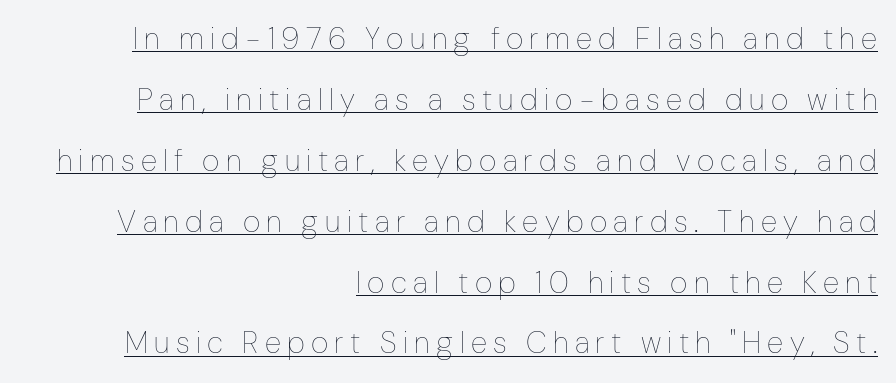
Q: Is the text bold? A: No.
Q: Is the text italic (slanted)? A: No, it is upright.
Q: Is the text underlined? A: Yes.
Q: How is the paragraph aligned? A: Right-aligned.
Q: Is the spacing between letters normal or unusually wide? A: Unusually wide.
Q: Is the spacing between lines tight, normal or loose? A: Loose.
Q: Width (condensed, normal, or wide)? A: Condensed.
Q: Stroke contrast? A: Low.
Q: x-height? A: Medium.
Q: Monospaced? A: No.
